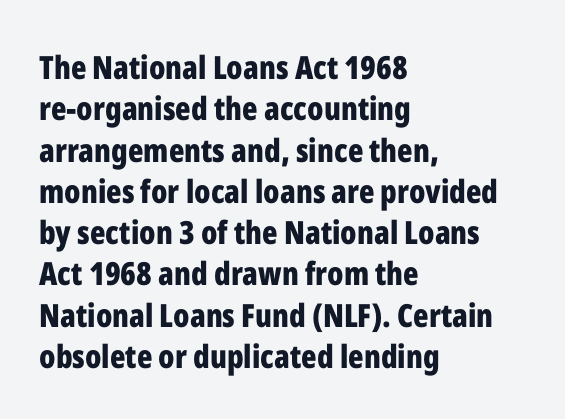
The characters display no serif detailing; their extremities are plain. The letters stand upright; this is a roman face. Vertical spacing — default. The face used here is proportionally spaced, like ordinary book or web type. The lines are quadded left.
